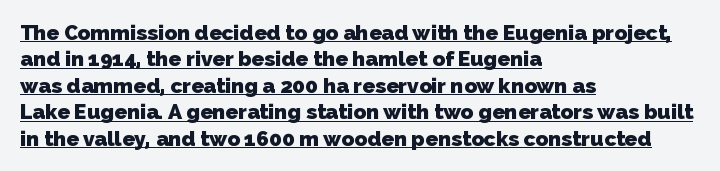
Q: Is the text bold? A: Yes.
Q: Is the text underlined? A: Yes.
Q: How is the paragraph aligned? A: Left-aligned.
Q: Is the spacing between letters normal or unusually wide? A: Normal.
Q: Is the spacing between lines tight, normal or loose? A: Normal.
